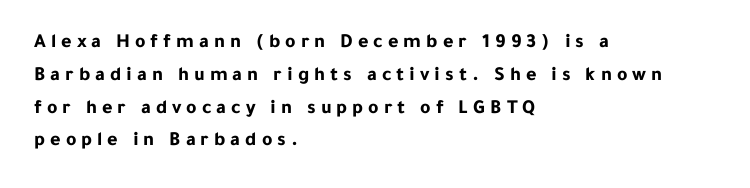
You can tell it's not italic because the verticals are truly vertical. Line spacing here is normal. In CSS terms this would be text-align: left. Plain, unruled lines of type. Look at the stroke-to-counter ratio: heavy, a bold. The horizontal fit of the characters is loose and conspicuously gappy.
